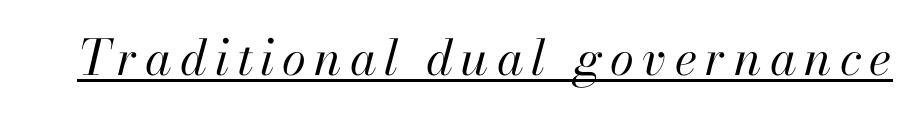
Q: Is the text bold? A: No.
Q: Is the text italic (slanted)? A: Yes, it leans right by about 13 degrees.
Q: Is the text underlined? A: Yes.
Q: Width (condensed, normal, or wide)? A: Normal.
Q: Stroke contrast? A: High.
Q: x-height? A: Small.
Q: Monospaced? A: No.
